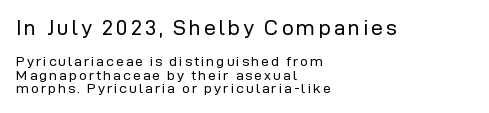
Q: Is the text bold? A: No.
Q: Is the text italic (slanted)? A: No, it is upright.
Q: Is the text underlined? A: No.
Q: How is the paragraph aligned? A: Left-aligned.
Q: Is the spacing between lines tight, normal or loose? A: Tight.
Q: Which block of text is set in a larger size, the first (top) or the second (bottom)? A: The first (top) one.
